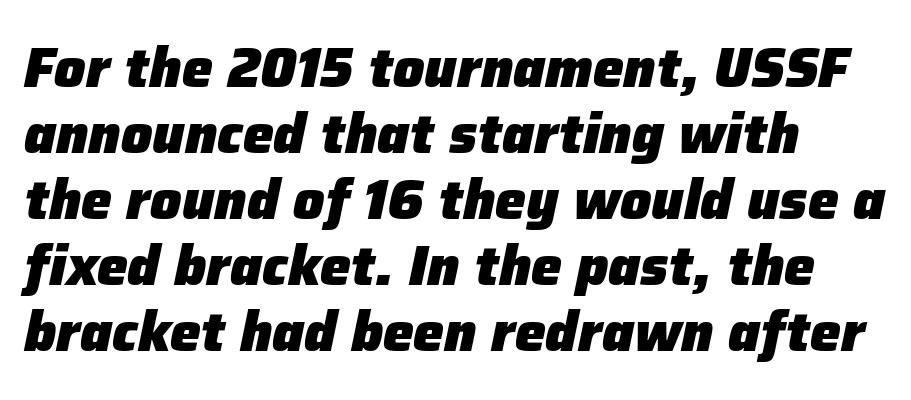
Q: Is the text bold? A: Yes.
Q: Is the text italic (slanted)? A: Yes, it leans right by about 12 degrees.
Q: Is the text underlined? A: No.
Q: How is the paragraph aligned? A: Left-aligned.
Q: Is the spacing between letters normal or unusually wide? A: Normal.
Q: Width (condensed, normal, or wide)? A: Normal.
Q: Stroke contrast? A: Low.
Q: x-height? A: Medium.
Q: Monospaced? A: No.
